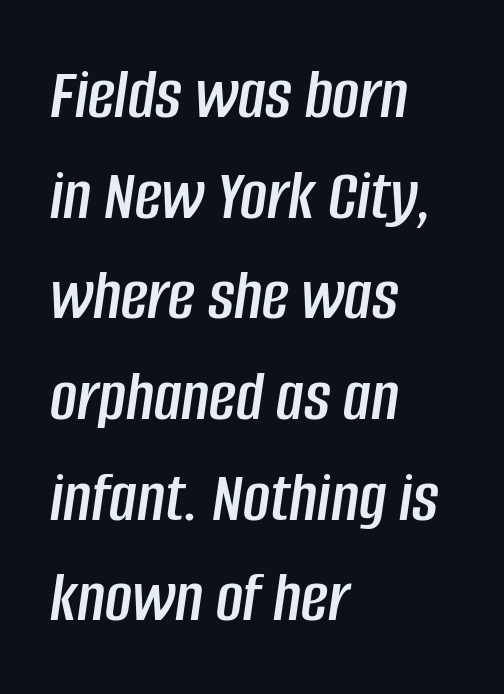
Alignment: flush left. Is there much room between lines? A standard amount, neither cramped nor airy. Proportional: the letters do not fall into vertical columns. Underlining? Definitely not there. The face used here is rendered with its standard letterfit.
